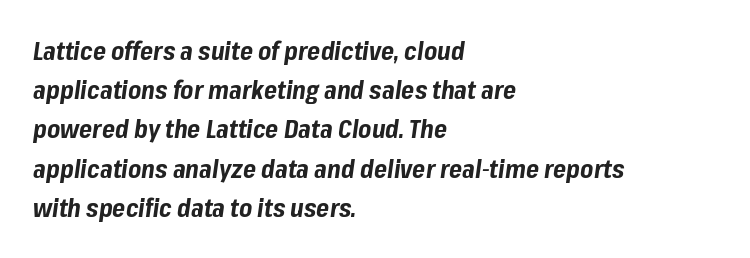
Q: Is the text bold? A: Yes.
Q: Is the text italic (slanted)? A: Yes, it leans right by about 8 degrees.
Q: Is the text underlined? A: No.
Q: How is the paragraph aligned? A: Left-aligned.
Q: Is the spacing between letters normal or unusually wide? A: Normal.
Q: Is the spacing between lines tight, normal or loose? A: Normal.
